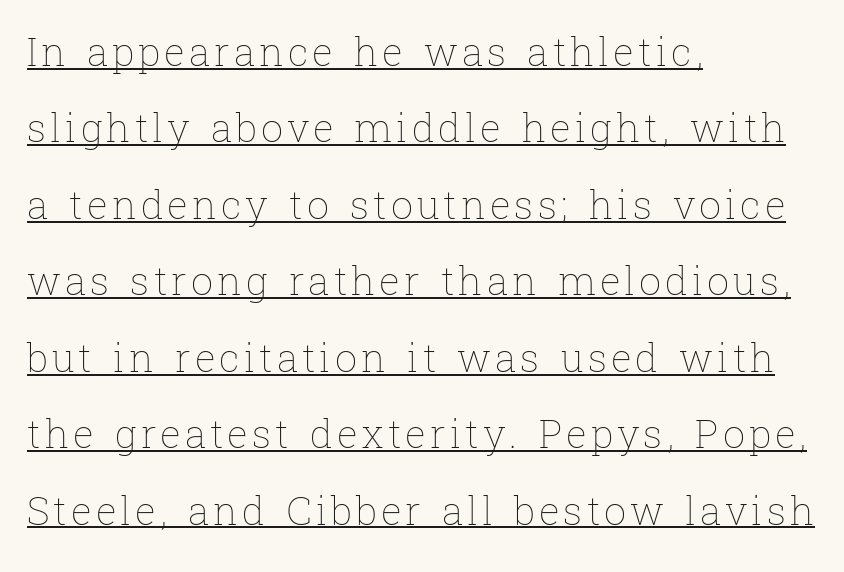
Q: Is the text bold? A: No.
Q: Is the text italic (slanted)? A: No, it is upright.
Q: Is the text underlined? A: Yes.
Q: How is the paragraph aligned? A: Left-aligned.
Q: Is the spacing between lines tight, normal or loose? A: Loose.
Q: Width (condensed, normal, or wide)? A: Normal.
Q: Stroke contrast? A: Low.
Q: x-height? A: Medium.
Q: Monospaced? A: No.
